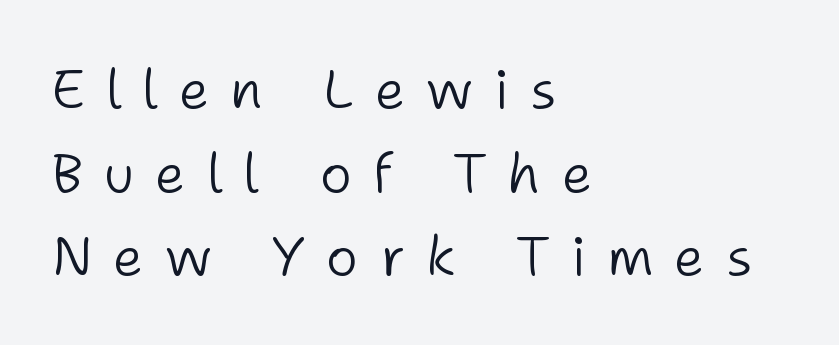
The image shows 55 px light sans-serif type, upright; set left-aligned, normal line spacing (1.52x), unusually wide letter spacing (+0.38 em), not underlined; low stroke contrast and a medium x-height.
